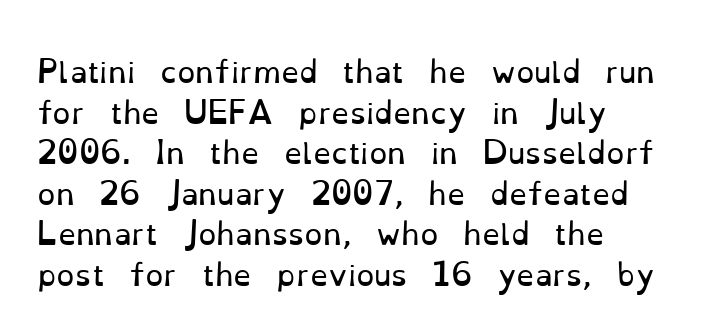
Q: Is the text bold? A: No.
Q: Is the text italic (slanted)? A: No, it is upright.
Q: Is the typeface a serif or a sans-serif typeface? A: Serif.
Q: Is the text underlined? A: No.
Q: How is the paragraph aligned? A: Left-aligned.
Q: Is the spacing between letters normal or unusually wide? A: Normal.
Q: Is the spacing between lines tight, normal or loose? A: Normal.
Q: Width (condensed, normal, or wide)? A: Normal.
Q: Stroke contrast? A: Low.
Q: x-height? A: Small.
Q: Monospaced? A: No.
